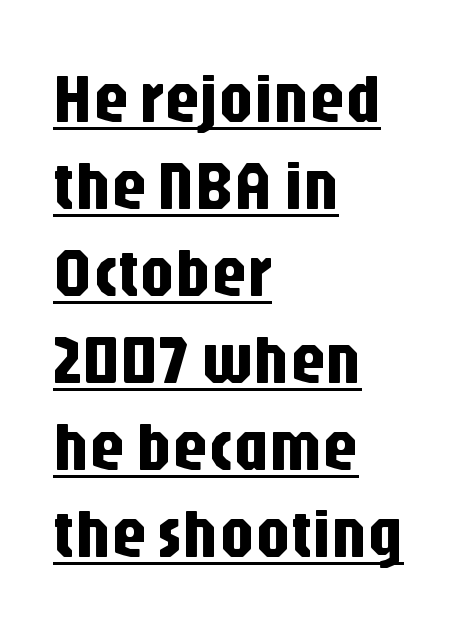
The image shows 69 px condensed sans-serif type, upright; set left-aligned, normal line spacing (1.26x), normal letter spacing, underlined; low stroke contrast and a large x-height.
